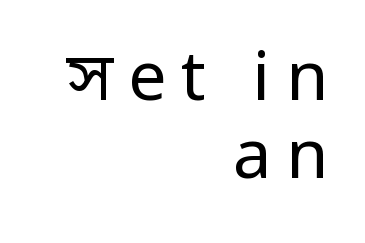
{"serif": "no", "italic": "no", "bold": "no", "weight": "regular", "width": "condensed", "stroke_contrast": "low", "x_height": "large", "monospaced": "no", "underline": "no", "align": "right", "line_spacing": "tight", "line_spacing_ratio": 1.14, "letter_spacing": "wide", "letter_spacing_em": 0.22, "glyph_px": 68}
